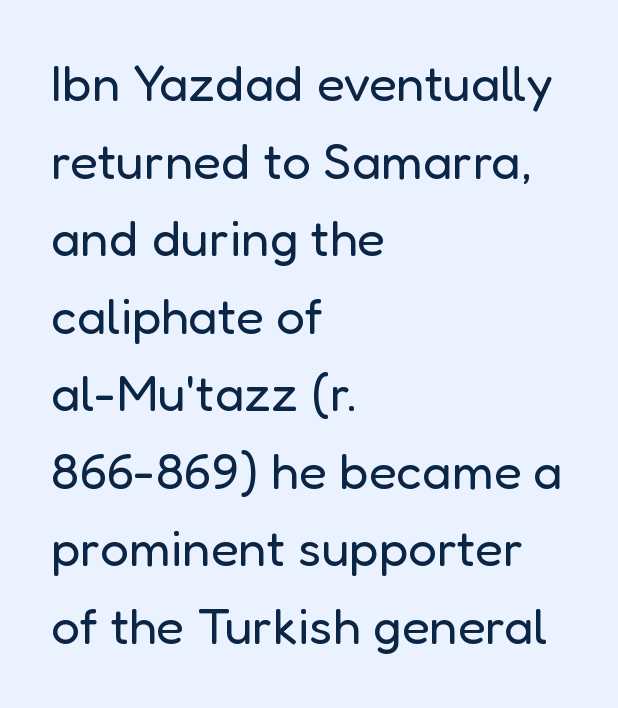
{"serif": "no", "italic": "no", "bold": "no", "weight": "regular", "width": "normal", "stroke_contrast": "low", "x_height": "medium", "monospaced": "no", "underline": "no", "align": "left", "line_spacing": "normal", "line_spacing_ratio": 1.52, "letter_spacing": "normal", "letter_spacing_em": 0.0, "glyph_px": 51}
